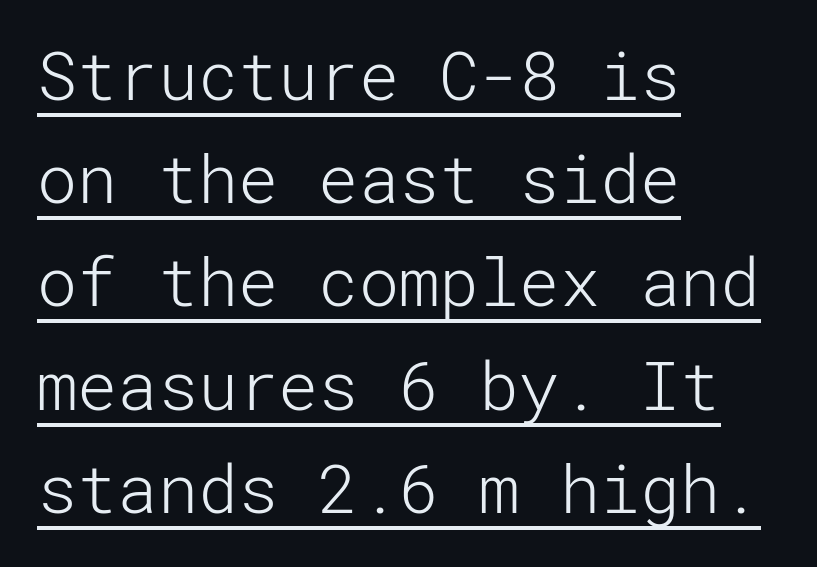
The image shows 67 px light sans-serif type, upright; set left-aligned, normal line spacing (1.54x), normal letter spacing, underlined; low stroke contrast and a medium x-height.
